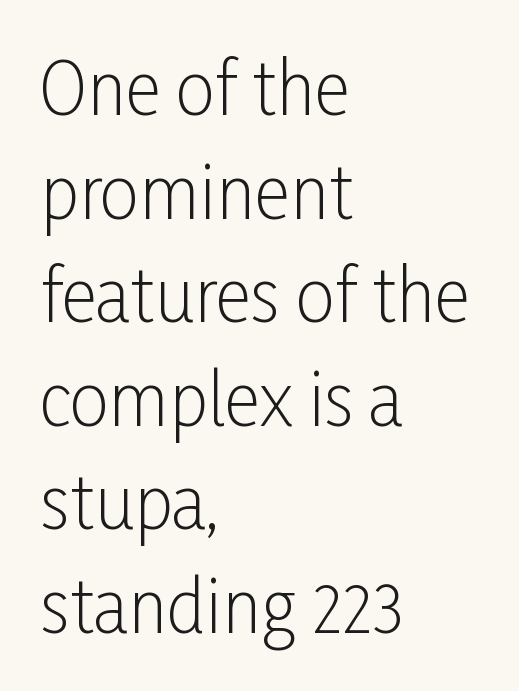
A classic flush-left, rag-right setting is used for this passage. The rendering keeps characters at their native spacing. The font sits on the lighter half of the weight spectrum, regular included. The passage shown stacks its lines at a standard gap. Looks like regular typesetting: each glyph gets only the width it needs. Just letters on the line, the space beneath them empty.
